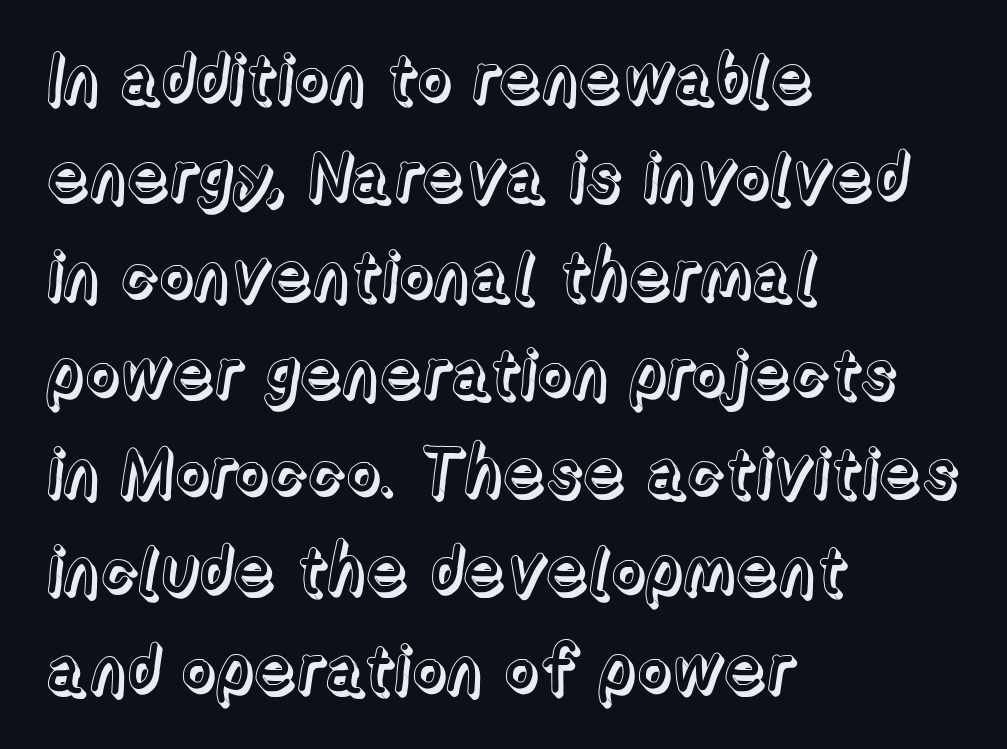
Do the characters align in a grid? No, the font is proportional. The zone under the glyphs is completely vacant. Between one letter and the next there's only the usual sliver of space. Line beginnings align vertically; line endings do not. The leading is moderate, giving the passage an even texture.
